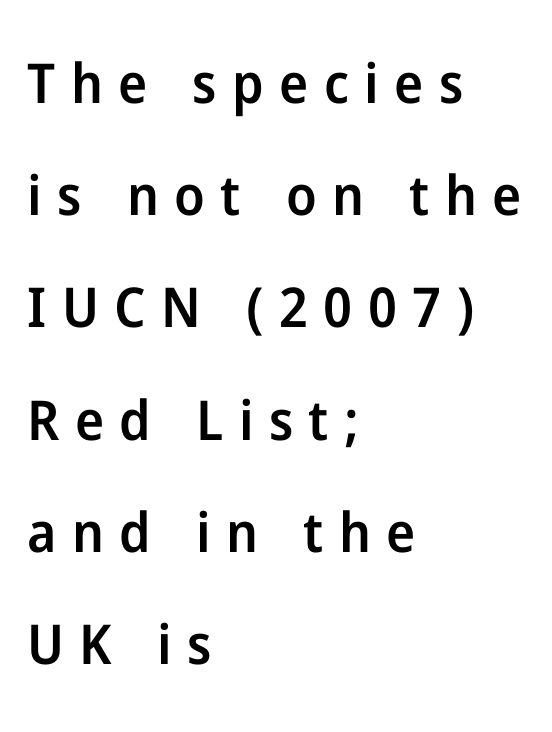
Q: Is the text bold? A: Semi-bold.
Q: Is the text italic (slanted)? A: No, it is upright.
Q: Is the typeface a serif or a sans-serif typeface? A: Sans-serif.
Q: Is the text underlined? A: No.
Q: How is the paragraph aligned? A: Left-aligned.
Q: Is the spacing between letters normal or unusually wide? A: Unusually wide.
Q: Is the spacing between lines tight, normal or loose? A: Loose.
Q: Width (condensed, normal, or wide)? A: Normal.
Q: Stroke contrast? A: Low.
Q: x-height? A: Medium.
Q: Monospaced? A: No.
